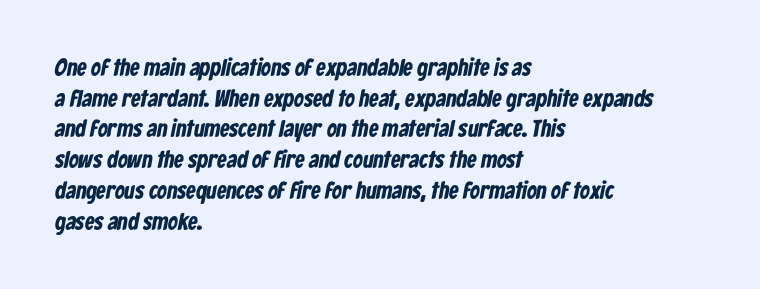
{"bold": "yes", "underline": "no", "align": "left", "line_spacing": "normal", "line_spacing_ratio": 1.28, "letter_spacing": "normal", "letter_spacing_em": 0.0, "glyph_px": 24}
